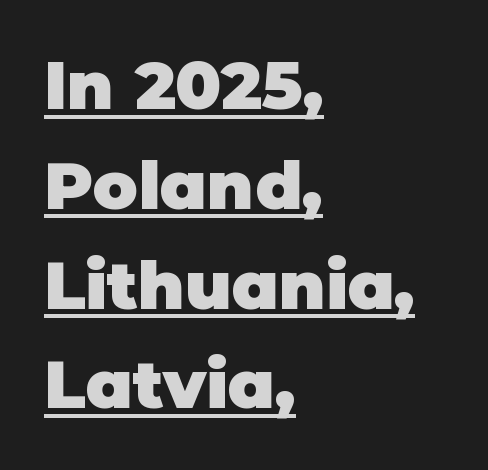
The image shows 67 px heavy sans-serif type, upright; set left-aligned, normal line spacing (1.49x), normal letter spacing, underlined; low stroke contrast and a large x-height.
